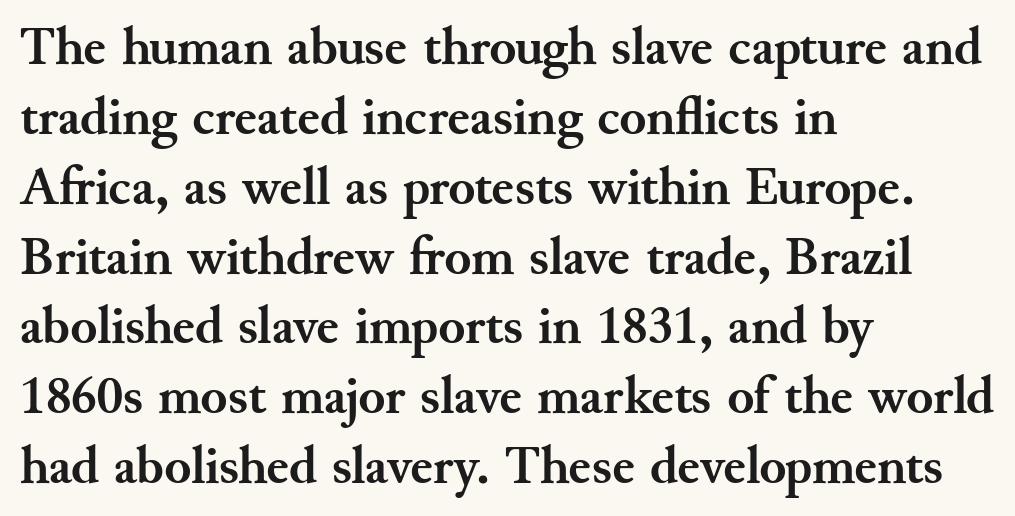
The image shows 55 px semibold serif type, upright; set left-aligned, normal line spacing (1.27x), normal letter spacing, not underlined; medium stroke contrast and a small x-height.
